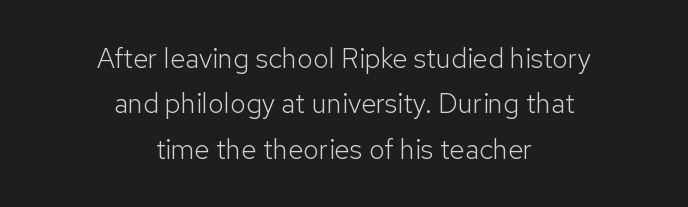
Letter spacing: default. The rendering shows plain stroke endings on the letterforms — a sans-serif design. Spacing verdict: proportional, widths tailored to each character. One-word summary of the alignment: center. The typography opts for an upright posture over an oblique one.
